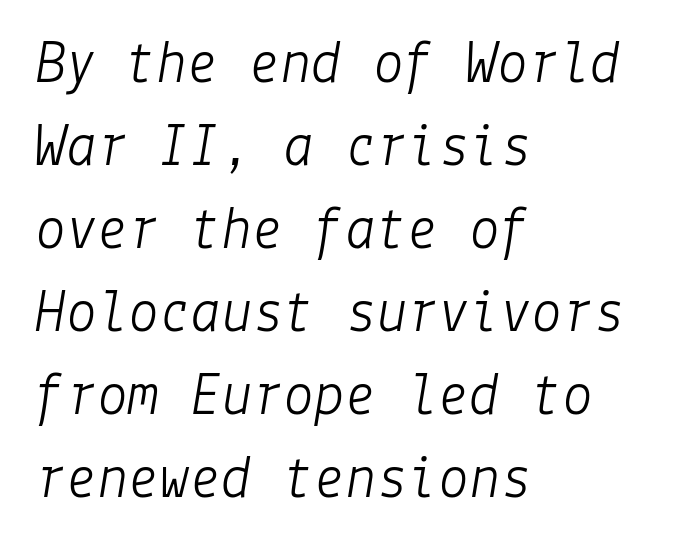
The image shows 62 px light type, italic (leaning right); set left-aligned, normal line spacing (1.34x), normal letter spacing, not underlined; low stroke contrast and a medium x-height.
